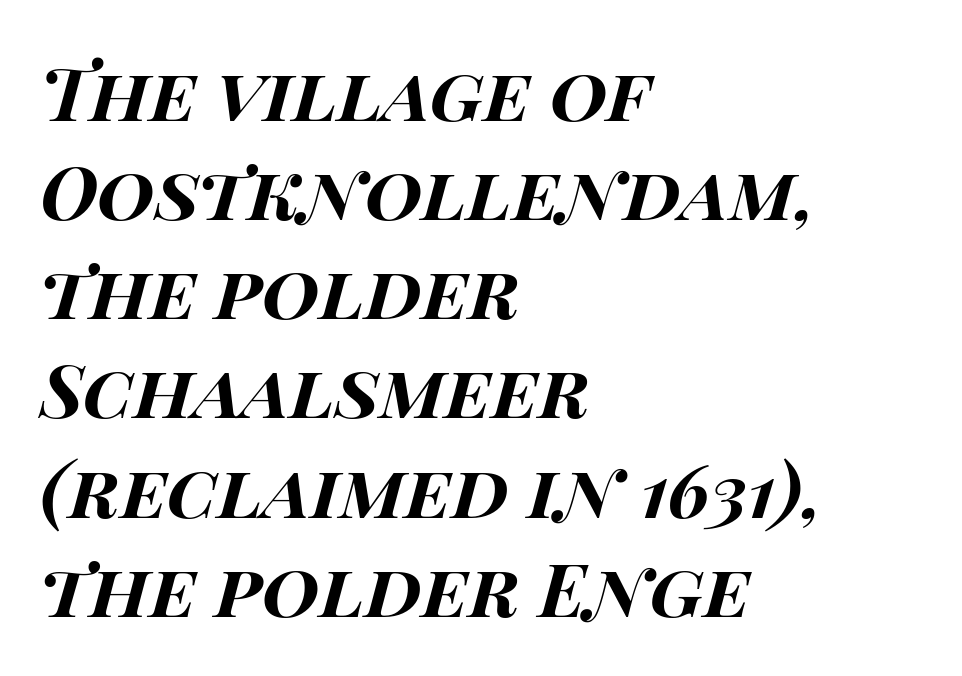
Q: Is the text bold? A: Yes.
Q: Is the text italic (slanted)? A: Yes, it leans right by about 15 degrees.
Q: Is the text underlined? A: No.
Q: How is the paragraph aligned? A: Left-aligned.
Q: Is the spacing between letters normal or unusually wide? A: Normal.
Q: Is the spacing between lines tight, normal or loose? A: Normal.
Q: Width (condensed, normal, or wide)? A: Wide.
Q: Stroke contrast? A: High.
Q: x-height? A: Large.
Q: Monospaced? A: No.
